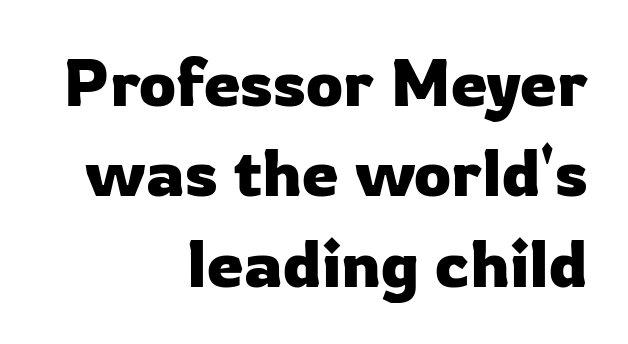
These lines are rendered in a variable-pitch font. Is this a sans? Yes — the strokes have no serifs. Every stem runs plumb, perpendicular to the baseline. No extra tracking has been applied to these lines.
